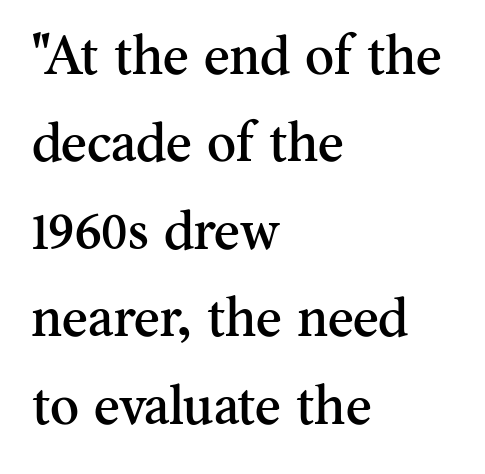
{"serif": "yes", "italic": "no", "width": "normal", "stroke_contrast": "medium", "x_height": "small", "monospaced": "no", "underline": "no", "align": "left", "line_spacing": "normal", "line_spacing_ratio": 1.59, "letter_spacing": "normal", "letter_spacing_em": 0.0, "glyph_px": 55}
